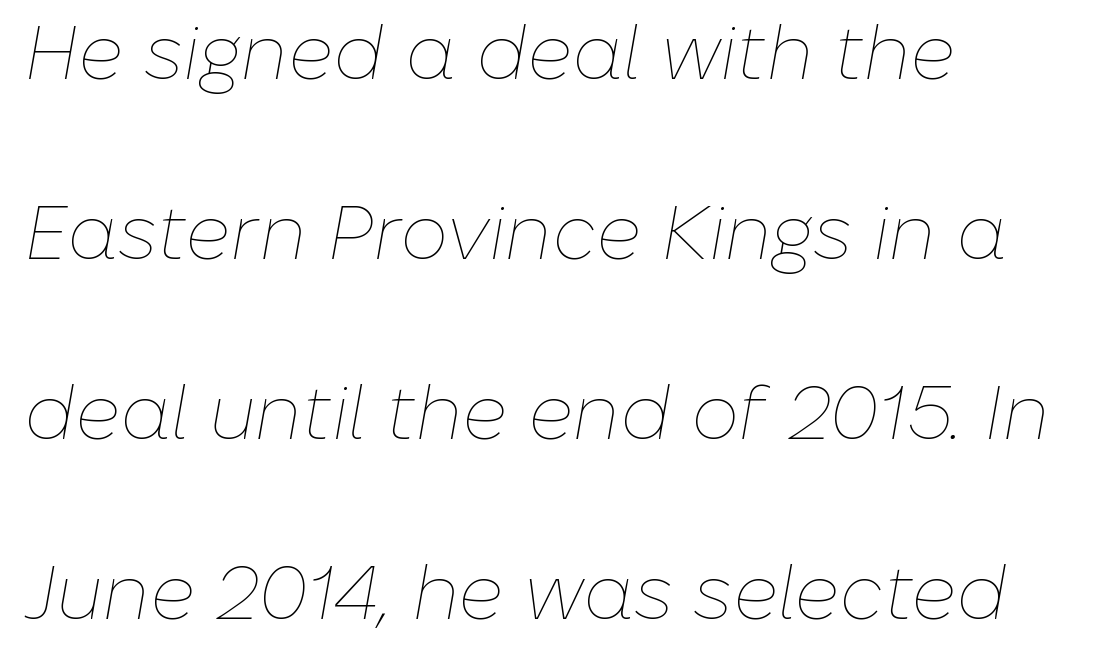
The image shows 76 px thin type, italic (leaning right); set left-aligned, loose line spacing (2.37x), normal letter spacing, not underlined; low stroke contrast and a medium x-height.
